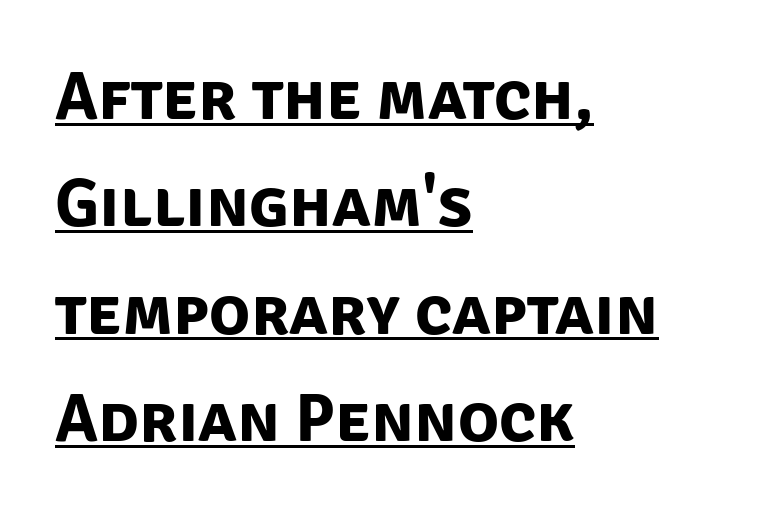
{"serif": "no", "bold": "yes", "weight": "bold", "width": "normal", "stroke_contrast": "low", "x_height": "large", "monospaced": "no", "underline": "yes", "align": "left", "line_spacing": "normal", "line_spacing_ratio": 1.58, "letter_spacing": "normal", "letter_spacing_em": 0.0, "glyph_px": 68}
